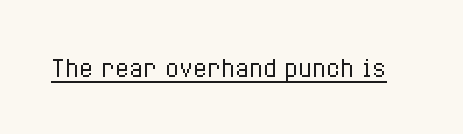
Students, observe the line beneath the letters — that is underlining. You can tell it's not italic because the verticals are truly vertical. Stems here are at most as thick as an everyday book face. Between one letter and the next there's only the usual sliver of space.
